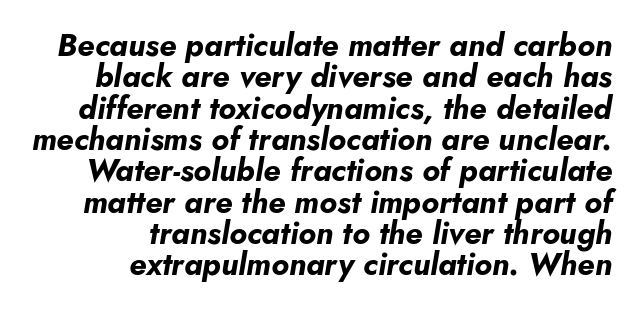
{"italic": "yes", "lean": "right", "slant_degrees": 5, "bold": "yes", "weight": "bold", "width": "normal", "stroke_contrast": "low", "x_height": "small", "monospaced": "no", "underline": "no", "align": "right", "line_spacing": "tight", "line_spacing_ratio": 1.01, "letter_spacing": "normal", "letter_spacing_em": 0.0, "glyph_px": 31}
